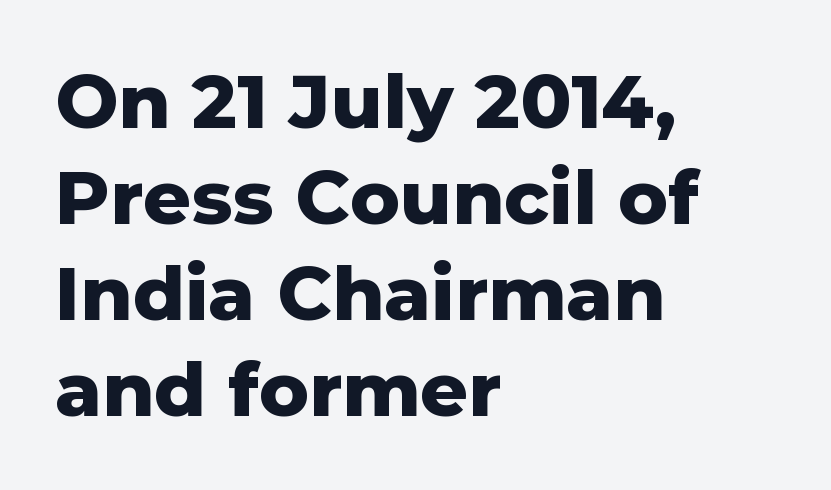
The lines sit at an ordinary, default distance from one another. Casual observation: everything's shoved over to the left. Clear beneath every line of the passage. No feet cap the strokes, marking this as sans-serif type.
